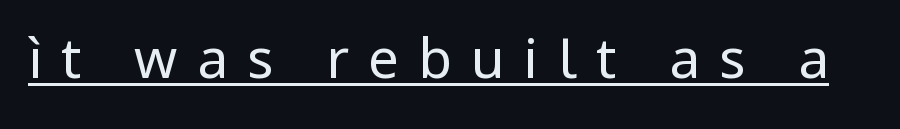
The image shows 55 px regular-weight sans-serif type, upright; set unusually wide letter spacing (+0.35 em), underlined; low stroke contrast and a medium x-height.
